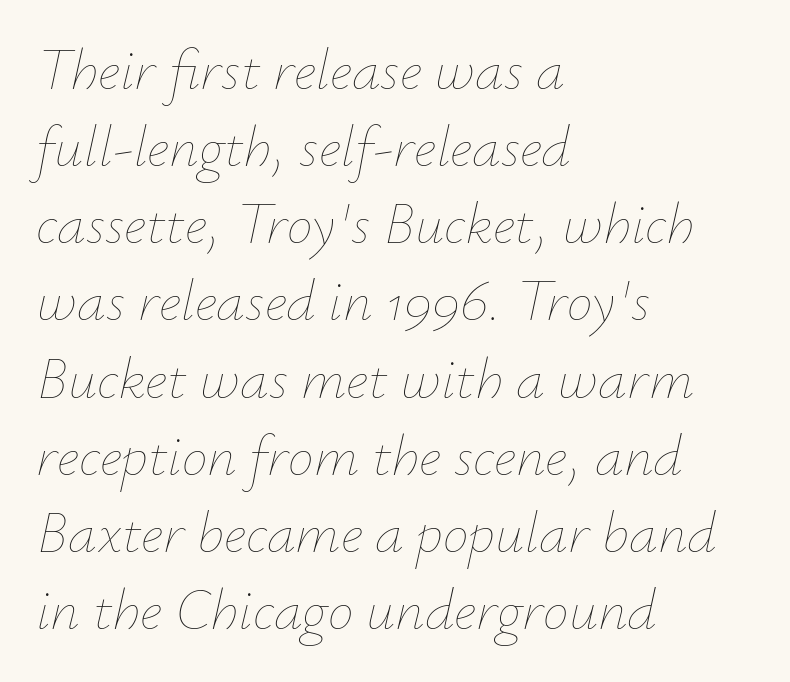
The image shows 58 px thin type, italic (leaning right); set left-aligned, normal line spacing (1.33x), normal letter spacing, not underlined; low stroke contrast and a small x-height.
